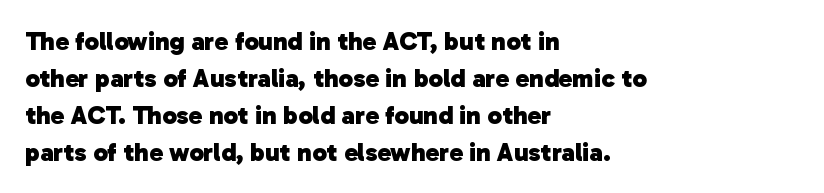
Q: Is the text bold? A: Yes.
Q: Is the text underlined? A: No.
Q: How is the paragraph aligned? A: Left-aligned.
Q: Is the spacing between letters normal or unusually wide? A: Normal.
Q: Is the spacing between lines tight, normal or loose? A: Normal.
